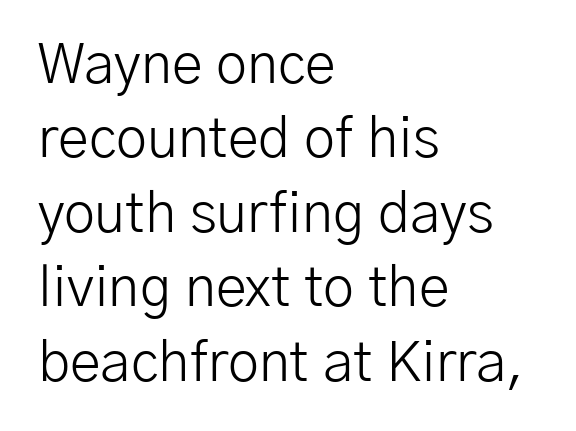
The image shows 56 px light sans-serif type, upright; set left-aligned, normal line spacing (1.33x), normal letter spacing, not underlined; low stroke contrast and a medium x-height.
